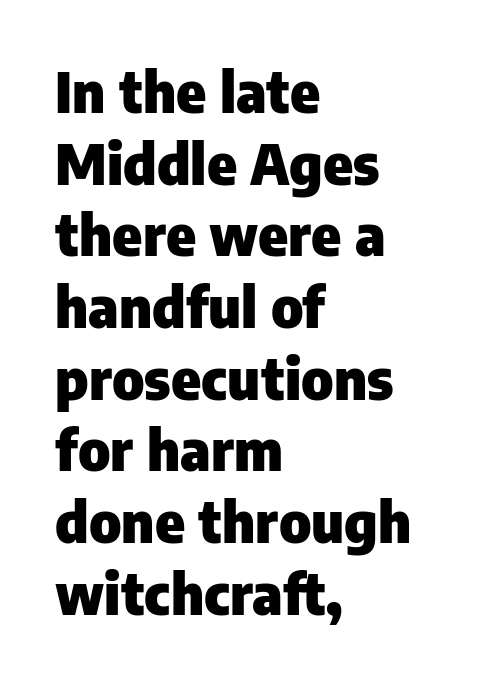
Short and long lines alike share a common starting point at left. Unmarked baselines from the first word to the last. The type family on display is of the sans-serif kind. Unlike italic type, these characters show no tilt at all.
